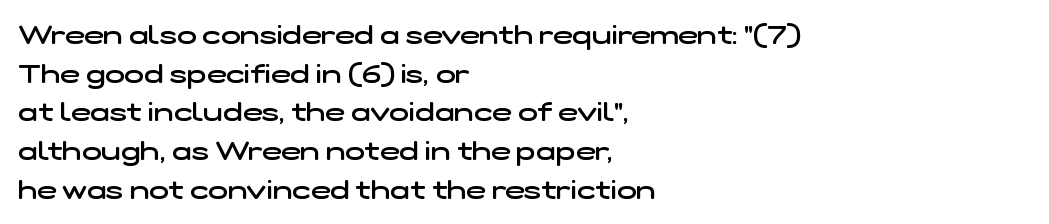
The image shows 26 px text type; set left-aligned, normal line spacing (1.49x), normal letter spacing, not underlined.
